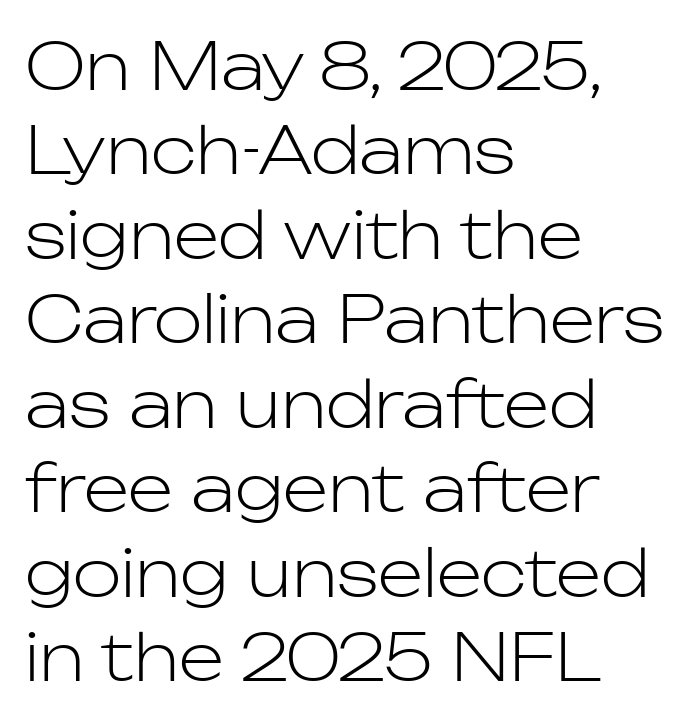
Q: Is the text bold? A: No.
Q: Is the text italic (slanted)? A: No, it is upright.
Q: Is the typeface a serif or a sans-serif typeface? A: Sans-serif.
Q: Is the text underlined? A: No.
Q: How is the paragraph aligned? A: Left-aligned.
Q: Is the spacing between letters normal or unusually wide? A: Normal.
Q: Is the spacing between lines tight, normal or loose? A: Normal.
Q: Width (condensed, normal, or wide)? A: Normal.
Q: Stroke contrast? A: Low.
Q: x-height? A: Medium.
Q: Monospaced? A: No.
